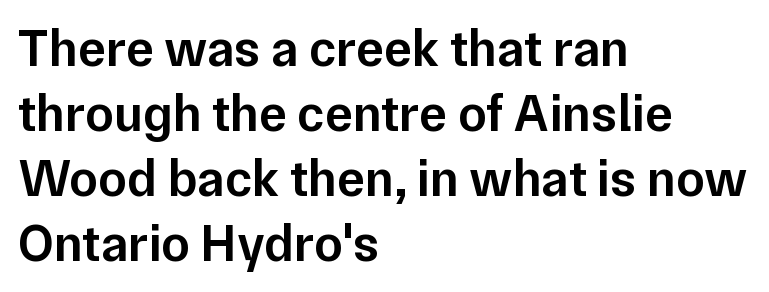
The image shows 52 px semibold sans-serif type, upright; set left-aligned, normal line spacing (1.25x), normal letter spacing, not underlined; low stroke contrast and a medium x-height.
